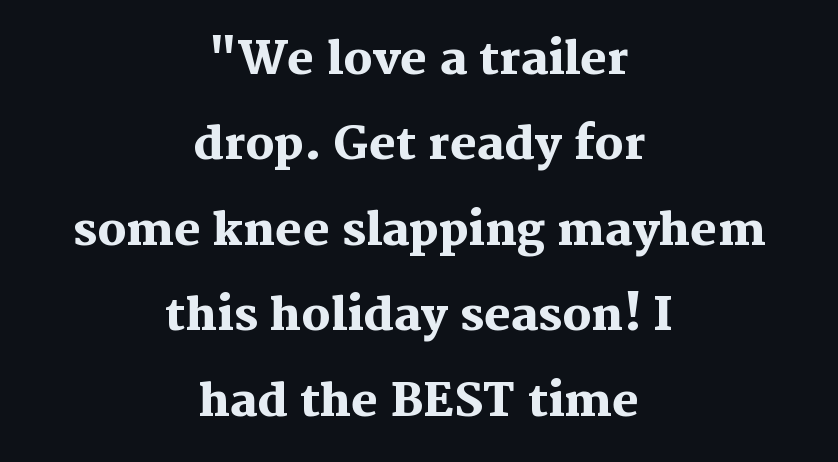
Pretty heavy lettering here — definitely bold. Horizontally, the lines are justified to the midpoint only. Here the designer chose a conventional face with non-uniform glyph widths. Do the letters lean? They stand straight. A bare baseline throughout the passage.
